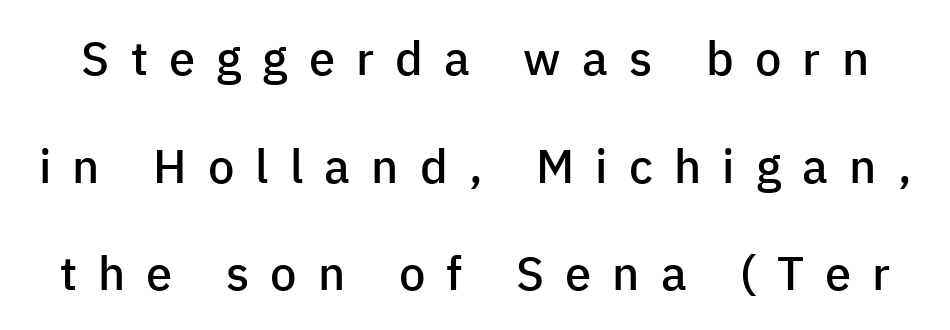
The image shows 47 px semibold sans-serif type, upright; set loose line spacing (2.29x), unusually wide letter spacing (+0.45 em), not underlined; low stroke contrast and a medium x-height.
